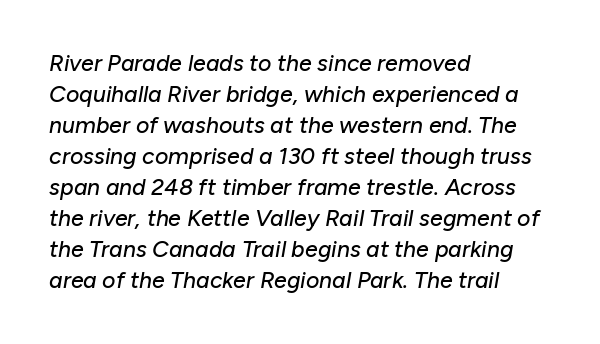
Italic: yes, the glyphs are oblique. In terms of letterspacing, this is plain default setting. One-word summary of the alignment: left. Any mark beneath the type? The region is blank.
